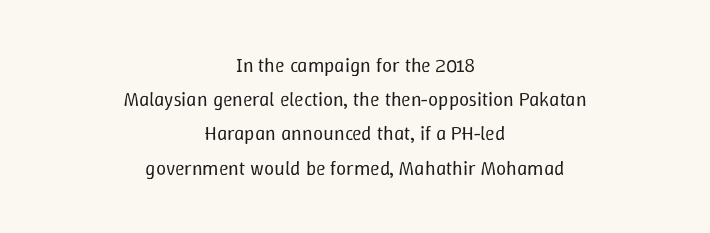
{"italic": "no", "bold": "no", "underline": "no", "align": "center", "line_spacing_ratio": 1.71, "letter_spacing": "normal", "letter_spacing_em": 0.0, "glyph_px": 20}
